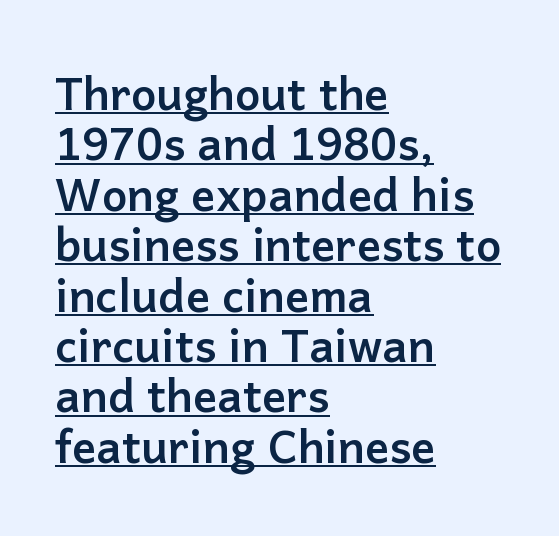
Typesetter's note: full bold, strokes at maximum text heaviness. This sample uses plain, unmodified letter spacing. This rendering uses left alignment, leaving the right contour irregular. Serifs: no, the terminals of the letterforms are clean. Is this a fixed-width face? No — the glyphs have proportional, varying widths.
